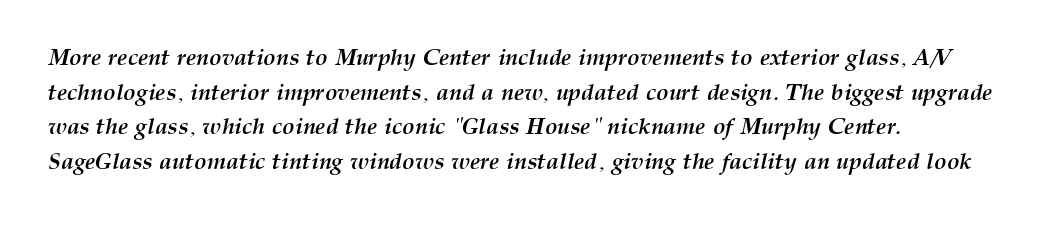
The image shows 23 px bold type, italic (leaning right); set left-aligned, normal line spacing (1.51x), normal letter spacing, not underlined.
